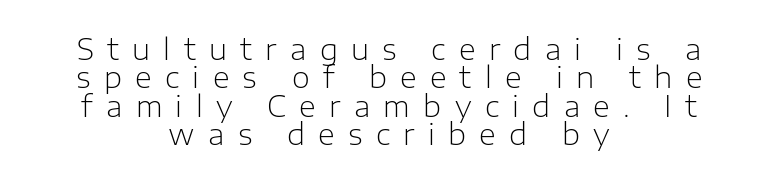
Q: Is the text bold? A: No.
Q: Is the text italic (slanted)? A: No, it is upright.
Q: Is the typeface a serif or a sans-serif typeface? A: Sans-serif.
Q: Is the text underlined? A: No.
Q: How is the paragraph aligned? A: Centered.
Q: Is the spacing between letters normal or unusually wide? A: Unusually wide.
Q: Is the spacing between lines tight, normal or loose? A: Tight.
Q: Width (condensed, normal, or wide)? A: Normal.
Q: Stroke contrast? A: Low.
Q: x-height? A: Medium.
Q: Monospaced? A: No.
